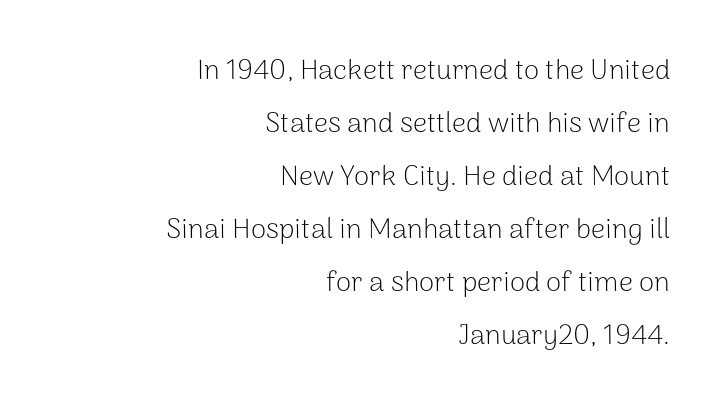
Think standard paragraph weight, or any step lighter than that. Horizontal alignment here is rightward, an uncommon choice for prose. A clean baseline with only descenders dipping below it. You could call the tracking neutral — neither tight nor loose.
